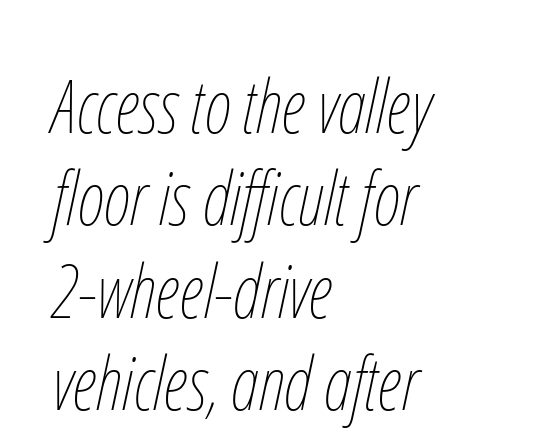
Any mark beneath the type? The region is blank. The typesetter chose a ragged-right arrangement here. Proportional: the letters do not fall into vertical columns. The font sits on the lighter half of the weight spectrum, regular included.
